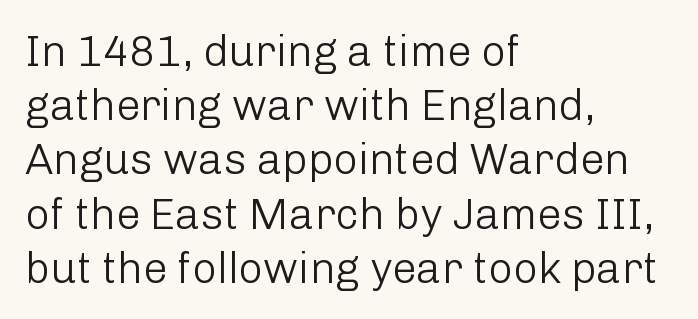
The image shows 43 px light sans-serif type, upright; set left-aligned, normal line spacing (1.26x), normal letter spacing, not underlined; low stroke contrast and a medium x-height.
